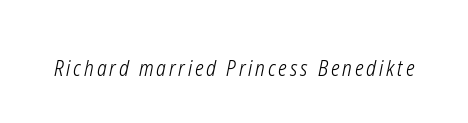
Q: Is the text bold? A: No.
Q: Is the text italic (slanted)? A: Yes, it leans right by about 12 degrees.
Q: Is the text underlined? A: No.
